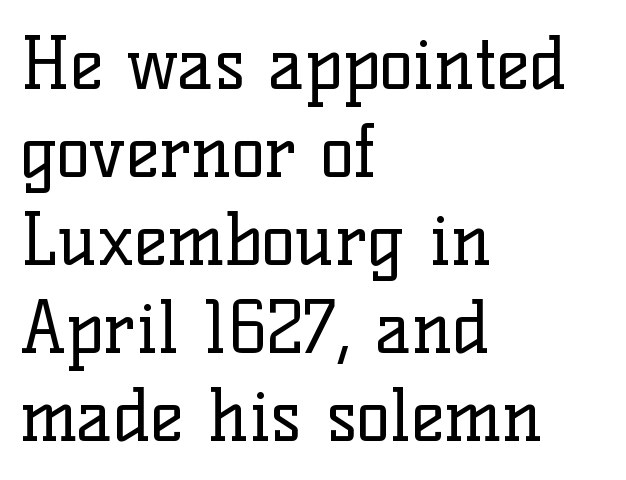
The image shows 71 px regular-weight serif type, upright; set left-aligned, line spacing 1.24x, normal letter spacing, not underlined; low stroke contrast and a medium x-height.
